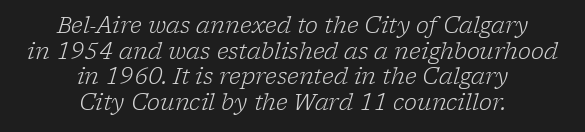
Unmarked baselines from the first word to the last. The text block is weighted toward neither margin, spreading evenly from the middle. The typography opts for an oblique posture over an upright one. In terms of letterspacing, this is plain default setting. The strokes are not fattened; the text isn't bold.
